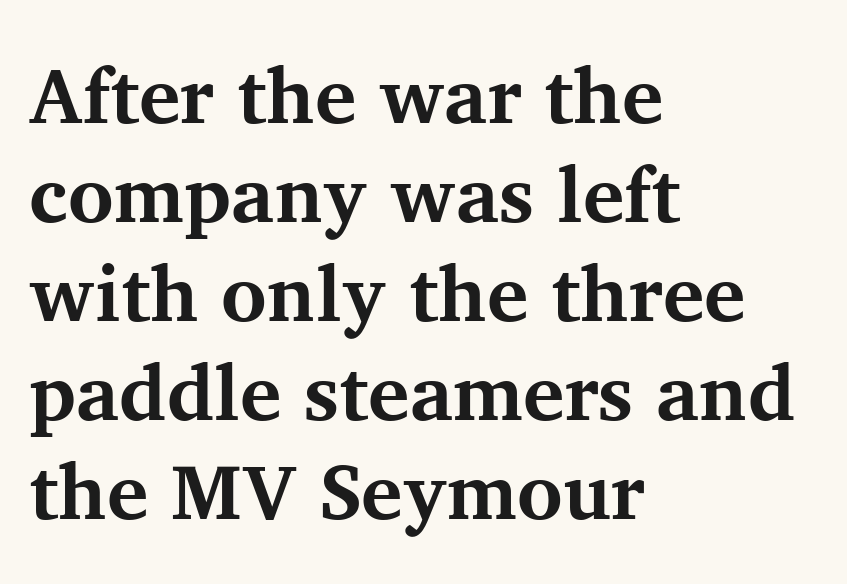
Q: Is the text bold? A: Yes.
Q: Is the text italic (slanted)? A: No, it is upright.
Q: Is the typeface a serif or a sans-serif typeface? A: Serif.
Q: Is the text underlined? A: No.
Q: How is the paragraph aligned? A: Left-aligned.
Q: Is the spacing between letters normal or unusually wide? A: Normal.
Q: Is the spacing between lines tight, normal or loose? A: Normal.
Q: Width (condensed, normal, or wide)? A: Normal.
Q: Stroke contrast? A: Medium.
Q: x-height? A: Medium.
Q: Monospaced? A: No.
